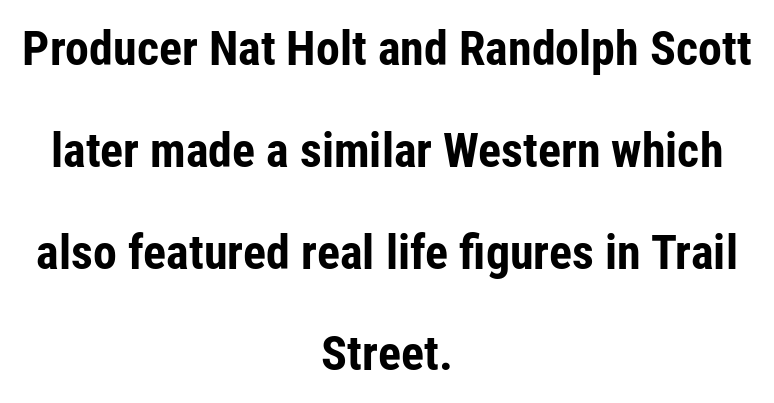
Words float on clear page, feet unadorned. The setting favours the middle, as headings and verse often do. How would I describe the line gaps? Wide and relaxed. The rendering uses natural spacing where letterforms have individual widths.
